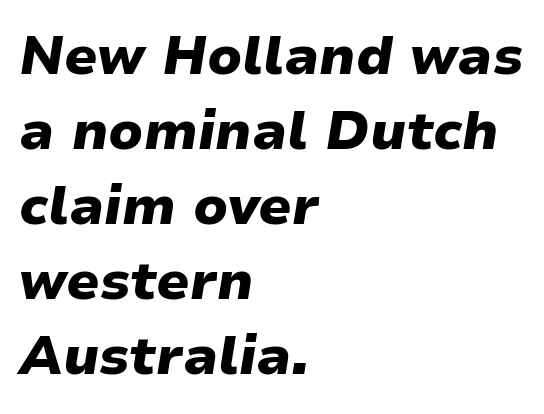
The image shows 54 px heavy type, italic (leaning right); set left-aligned, normal line spacing (1.39x), normal letter spacing, not underlined; low stroke contrast and a medium x-height.
